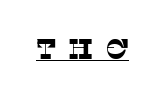
The image shows 28 px thin serif type; set unusually wide letter spacing (+0.37 em), underlined; low stroke contrast and a large x-height.
